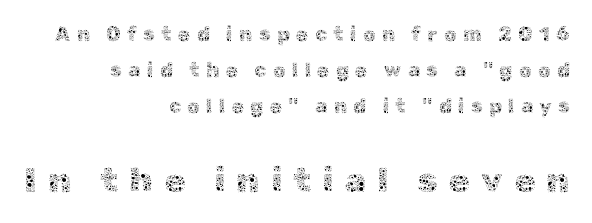
Q: Is the text bold? A: No.
Q: Is the text italic (slanted)? A: No, it is upright.
Q: Is the text underlined? A: No.
Q: How is the paragraph aligned? A: Right-aligned.
Q: Is the spacing between letters normal or unusually wide? A: Unusually wide.
Q: Which block of text is set in a larger size, the first (top) or the second (bottom)? A: The second (bottom) one.
Q: Width (condensed, normal, or wide)? A: Normal.
Q: x-height? A: Medium.
Q: Monospaced? A: No.
